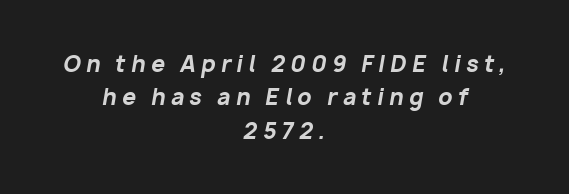
Q: Is the text bold? A: Yes.
Q: Is the text italic (slanted)? A: Yes, it leans right by about 10 degrees.
Q: Is the text underlined? A: No.
Q: How is the paragraph aligned? A: Centered.
Q: Is the spacing between letters normal or unusually wide? A: Unusually wide.
Q: Is the spacing between lines tight, normal or loose? A: Normal.
